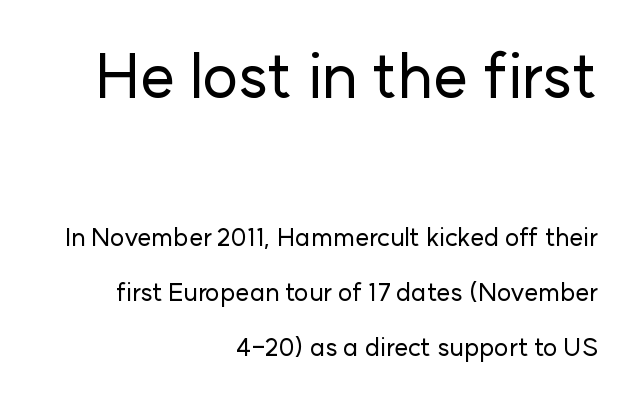
{"serif": "no", "italic": "no", "width": "normal", "stroke_contrast": "low", "x_height": "medium", "monospaced": "no", "underline": "no", "align": "right", "line_spacing": "loose", "line_spacing_ratio": 2.19, "letter_spacing": "normal", "letter_spacing_em": 0.0, "larger_block": "first", "size_ratio": 2.48, "glyph_px": 62}
